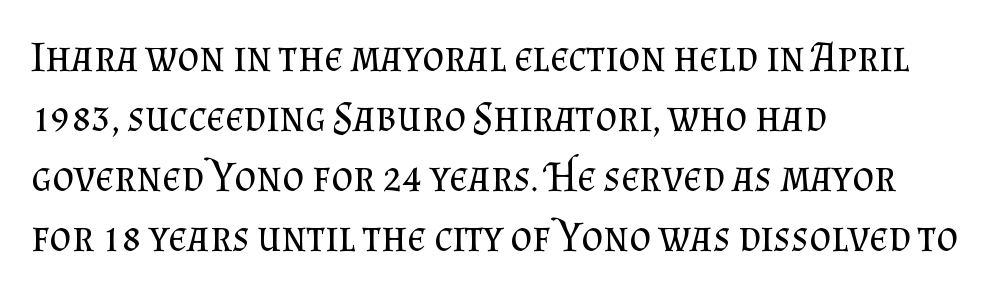
Unlike italic type, these characters show no tilt at all. The leading is moderate, giving the passage an even texture. The typeface chosen for these lines features serifs. The text block is weighted toward the left margin, trailing off unevenly rightward.
